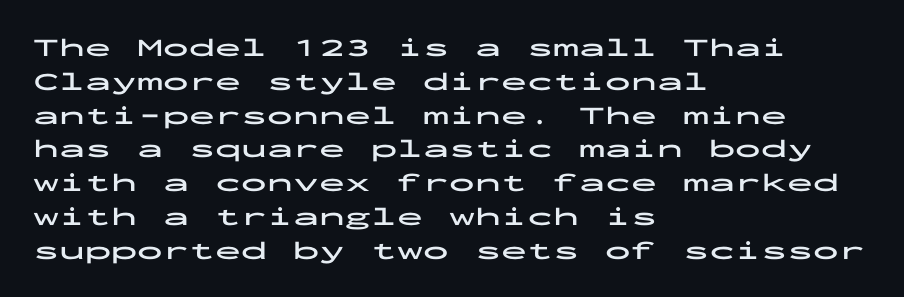
Notice how the stems are strictly vertical — no italics here. The passage shown is emphatically bold. Students, observe: this is what conventionally led text looks like. You could call the tracking neutral — neither tight nor loose. The ragged edge is on the right, which tells us the setting is flush left. Descenders are the only things crossing below the line.
